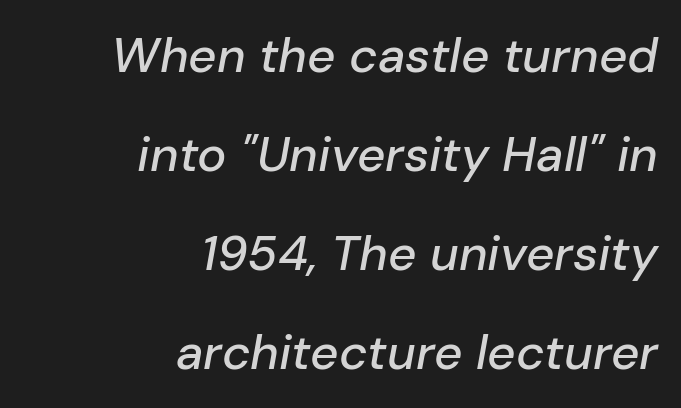
The image shows 49 px text type, italic (leaning right); set right-aligned, loose line spacing (2.02x), normal letter spacing, not underlined; low stroke contrast and a medium x-height.
